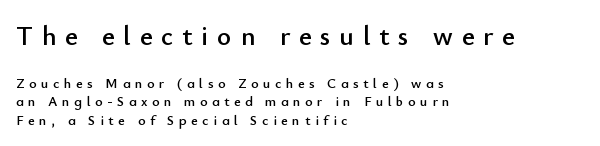
Q: Is the text italic (slanted)? A: No, it is upright.
Q: Is the text underlined? A: No.
Q: How is the paragraph aligned? A: Left-aligned.
Q: Is the spacing between letters normal or unusually wide? A: Unusually wide.
Q: Is the spacing between lines tight, normal or loose? A: Normal.
Q: Which block of text is set in a larger size, the first (top) or the second (bottom)? A: The first (top) one.
